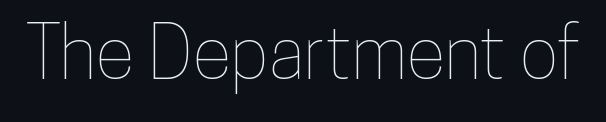
Underline: absent. The passage shown is typed in a proportional face where columns would drift. Short note: letters normally spaced. Italic: no, the glyphs are upright roman.
